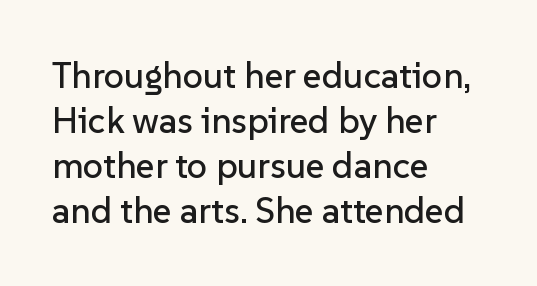
The image shows 36 px sans-serif type, upright; set left-aligned, normal line spacing (1.25x), normal letter spacing, not underlined; low stroke contrast and a medium x-height.
